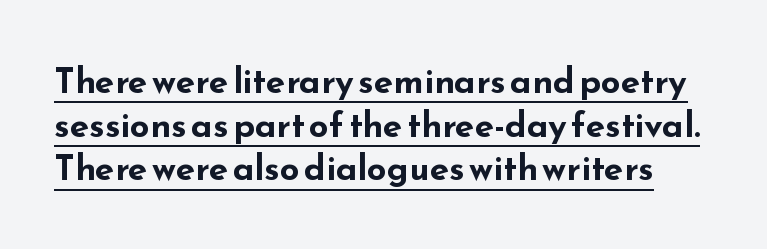
Q: Is the text bold? A: Yes.
Q: Is the text italic (slanted)? A: No, it is upright.
Q: Is the typeface a serif or a sans-serif typeface? A: Sans-serif.
Q: Is the text underlined? A: Yes.
Q: Is the spacing between letters normal or unusually wide? A: Normal.
Q: Is the spacing between lines tight, normal or loose? A: Normal.
Q: Width (condensed, normal, or wide)? A: Wide.
Q: Stroke contrast? A: Low.
Q: x-height? A: Small.
Q: Monospaced? A: No.
